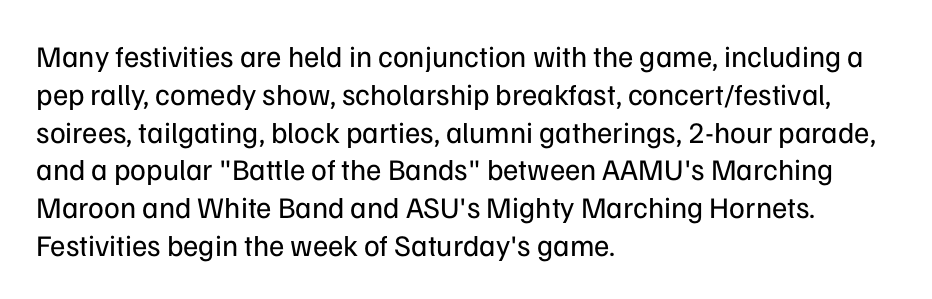
{"serif": "no", "italic": "no", "bold": "no", "weight": "regular", "width": "normal", "stroke_contrast": "low", "x_height": "medium", "monospaced": "no", "underline": "no", "align": "left", "line_spacing": "normal", "line_spacing_ratio": 1.26, "letter_spacing": "normal", "letter_spacing_em": 0.0, "glyph_px": 30}
